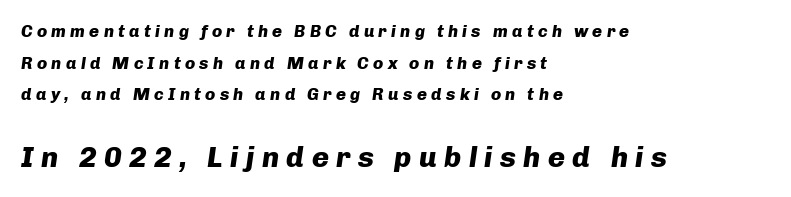
Q: Is the text bold? A: Yes.
Q: Is the text italic (slanted)? A: Yes, it leans right by about 8 degrees.
Q: Is the text underlined? A: No.
Q: How is the paragraph aligned? A: Left-aligned.
Q: Is the spacing between letters normal or unusually wide? A: Unusually wide.
Q: Which block of text is set in a larger size, the first (top) or the second (bottom)? A: The second (bottom) one.
Q: Width (condensed, normal, or wide)? A: Normal.
Q: Stroke contrast? A: Low.
Q: x-height? A: Medium.
Q: Monospaced? A: No.
